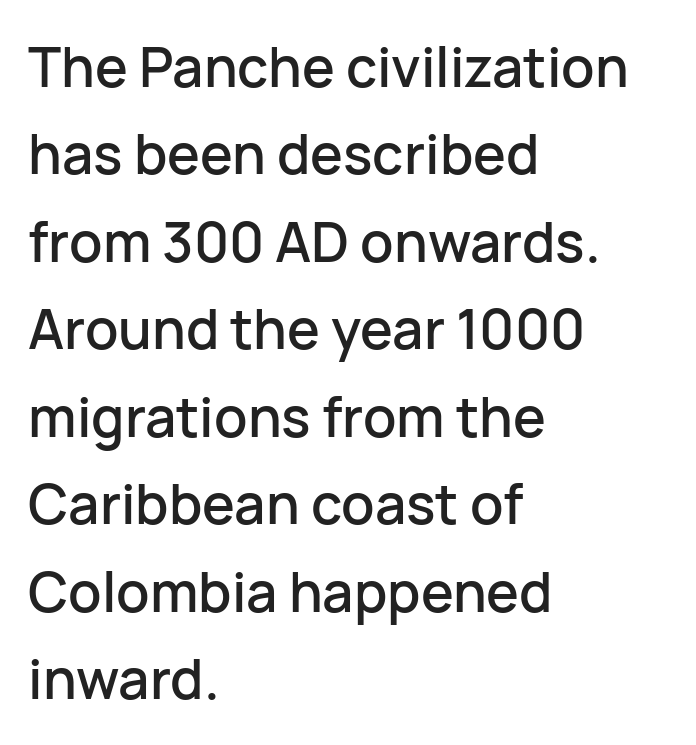
The lettering holds an erect, upright posture throughout. These lines are rendered in a variable-pitch font. The space beneath each line is pristine and unruled. A student would call this left alignment; a typographer would say flush left, rag right. The letters sit at their default tracking, neither squeezed nor spread. These lines are composed in type without serifs.
